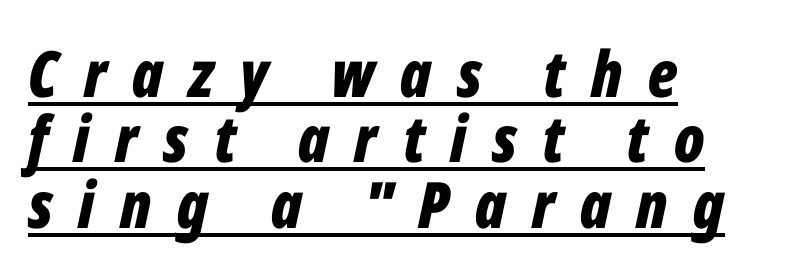
Students, this is bold: see how much ink each stroke carries. The compositor pushed each line to the left boundary. The passage shown has open, widely tracked lettering throughout. Looking at the ascenders, they clearly lean. Honestly, the rows look squashed on top of each other.
